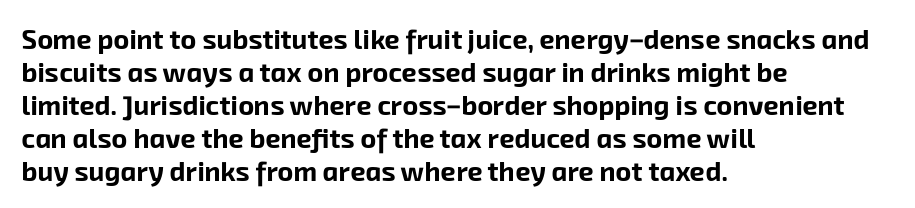
{"bold": "yes", "underline": "no", "align": "left", "line_spacing_ratio": 1.22, "letter_spacing": "normal", "letter_spacing_em": 0.0, "glyph_px": 27}
